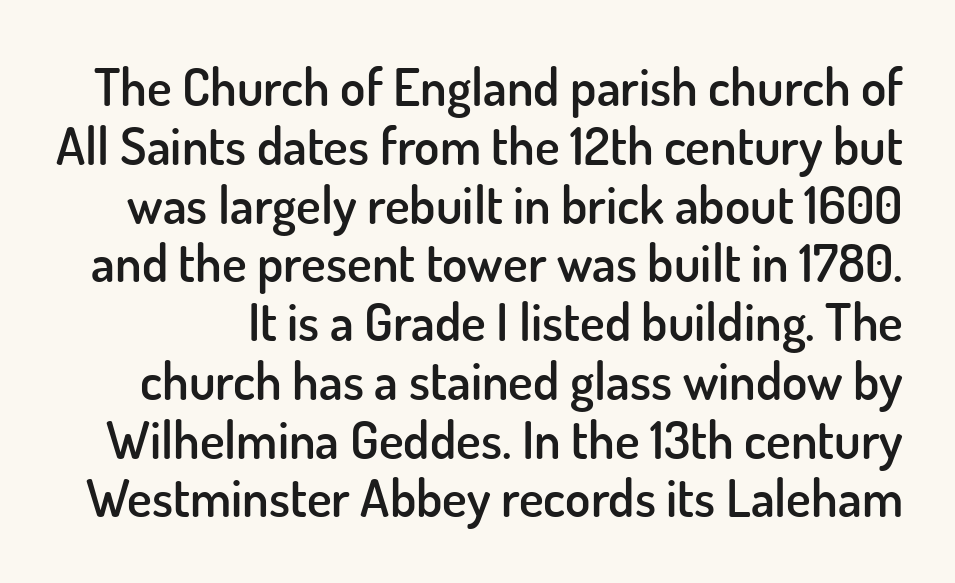
These lines are rendered in a variable-pitch font. Rows of type sit shoulder to shoulder in the vertical direction. No word sits above an underline. On the weight axis this lands at semibold, roughly 600. Posture: upright roman.
